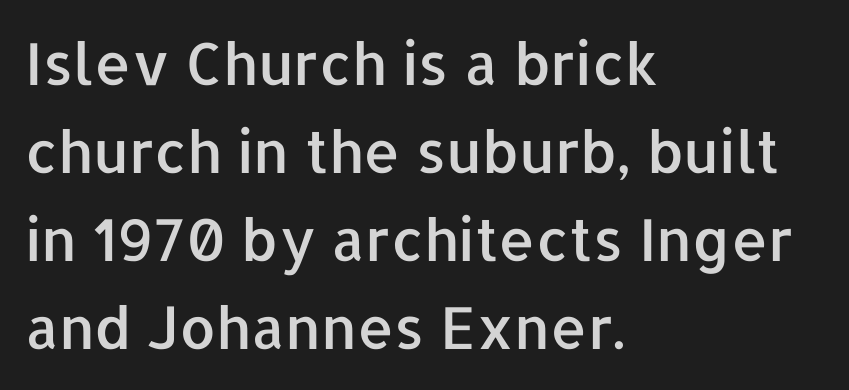
Is the letter spacing exaggerated? No — it looks like the ordinary default. The rendering anchors every line to the left-hand side. Compared with typical paragraphs, the rows here are spaced about the same. The rendering uses natural spacing where letterforms have individual widths. The type sits square on the baseline with zero lean.
